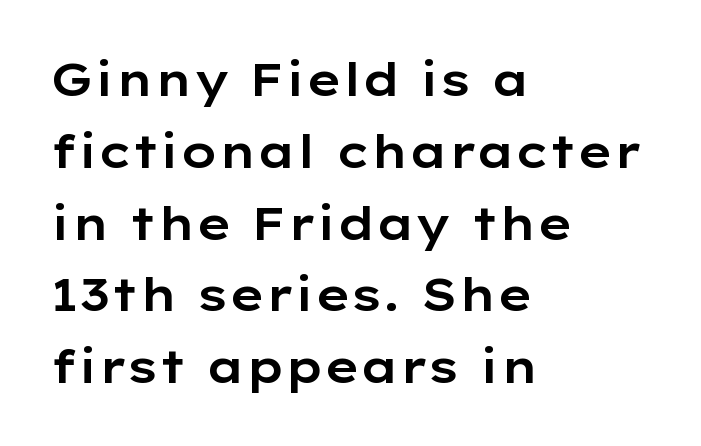
Q: Is the text italic (slanted)? A: No, it is upright.
Q: Is the typeface a serif or a sans-serif typeface? A: Sans-serif.
Q: Is the text underlined? A: No.
Q: How is the paragraph aligned? A: Left-aligned.
Q: Is the spacing between letters normal or unusually wide? A: Normal.
Q: Is the spacing between lines tight, normal or loose? A: Normal.
Q: Width (condensed, normal, or wide)? A: Wide.
Q: Stroke contrast? A: Low.
Q: x-height? A: Medium.
Q: Monospaced? A: No.
